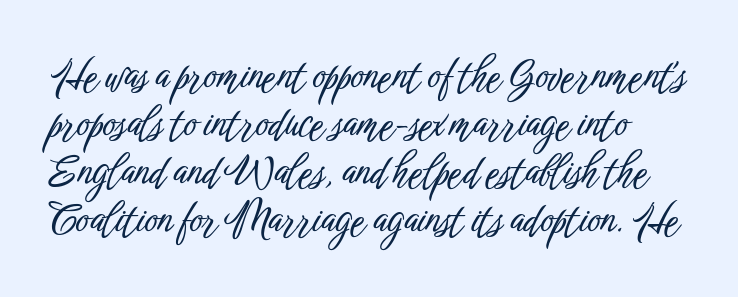
The image shows 40 px condensed sans-serif type; set line spacing 1.2x, normal letter spacing, not underlined; low stroke contrast and a medium x-height.
